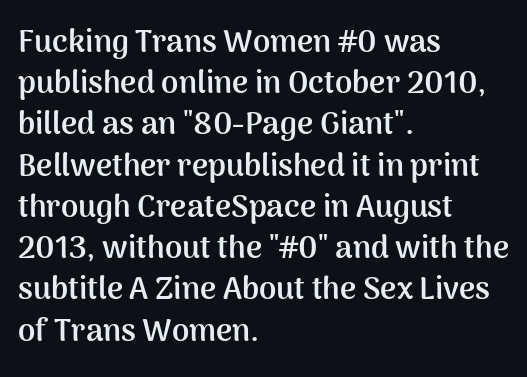
{"serif": "no", "italic": "no", "bold": "yes", "weight": "semibold", "width": "normal", "stroke_contrast": "medium", "x_height": "medium", "monospaced": "no", "underline": "no", "align": "left", "line_spacing": "normal", "line_spacing_ratio": 1.33, "letter_spacing": "normal", "letter_spacing_em": 0.0, "glyph_px": 31}
